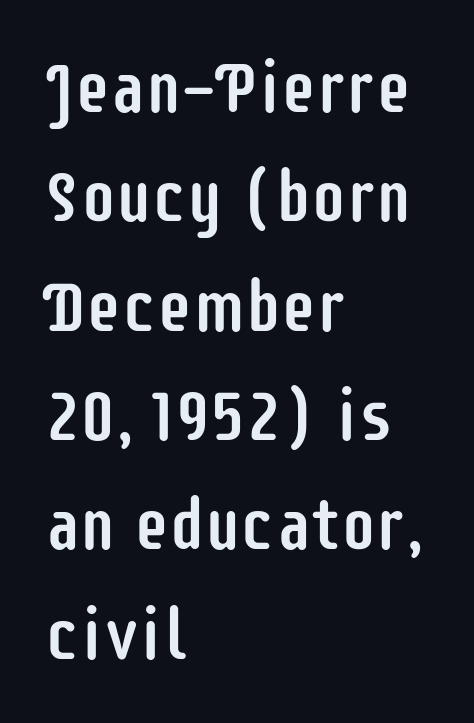
Q: Is the text italic (slanted)? A: No, it is upright.
Q: Is the typeface a serif or a sans-serif typeface? A: Sans-serif.
Q: Is the text underlined? A: No.
Q: How is the paragraph aligned? A: Left-aligned.
Q: Is the spacing between letters normal or unusually wide? A: Normal.
Q: Is the spacing between lines tight, normal or loose? A: Normal.
Q: Width (condensed, normal, or wide)? A: Condensed.
Q: Stroke contrast? A: Low.
Q: x-height? A: Large.
Q: Monospaced? A: No.
